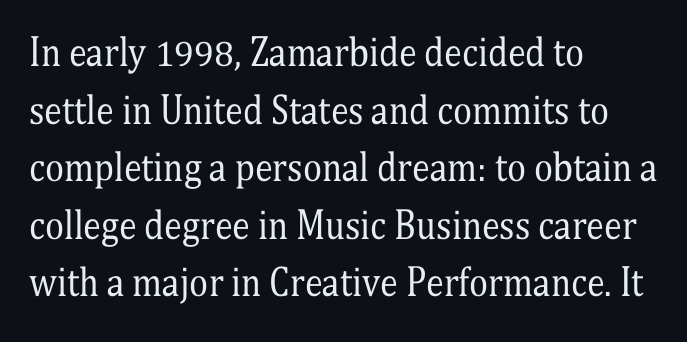
The image shows 36 px regular-weight, condensed serif type, upright; set left-aligned, normal line spacing (1.6x), normal letter spacing, not underlined; medium stroke contrast and a medium x-height.
